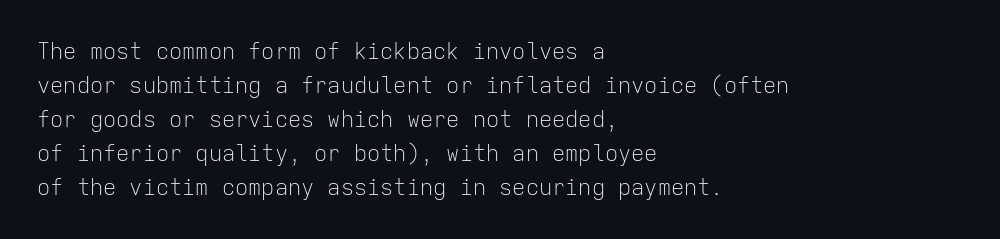
The image shows 22 px text type, upright; set left-aligned, normal line spacing (1.54x), normal letter spacing, not underlined.
